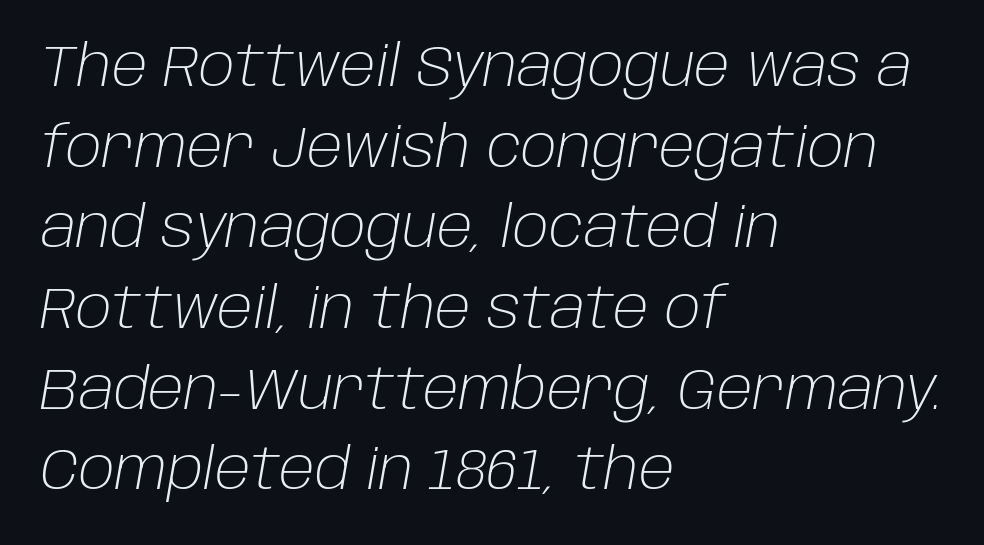
The line-height multiplier appears to be the usual default. Observe the ordinary spacing: letters are neighbours, not strangers. Here the designer chose a conventional face with non-uniform glyph widths. Every row of glyphs begins at an identical x-position on the left. The strokes are not fattened; the text isn't bold.
